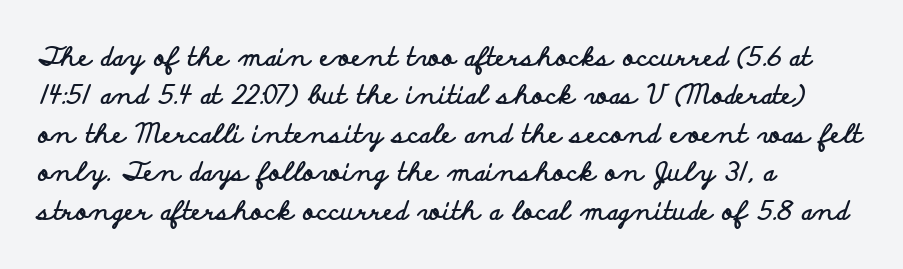
{"bold": "yes", "underline": "no", "align": "left", "line_spacing": "normal", "line_spacing_ratio": 1.48, "letter_spacing": "normal", "letter_spacing_em": 0.0, "glyph_px": 26}
